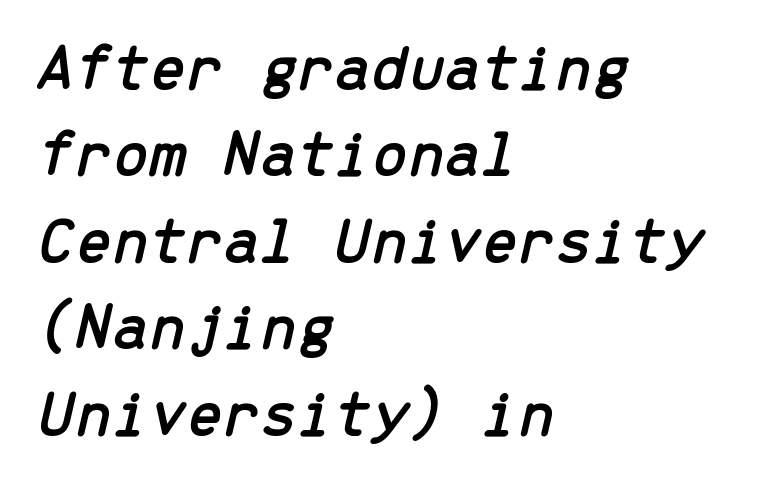
{"italic": "yes", "lean": "right", "slant_degrees": 13, "width": "normal", "stroke_contrast": "low", "x_height": "medium", "monospaced": "yes", "underline": "no", "align": "left", "line_spacing": "normal", "line_spacing_ratio": 1.31, "letter_spacing": "normal", "letter_spacing_em": 0.0, "glyph_px": 66}
